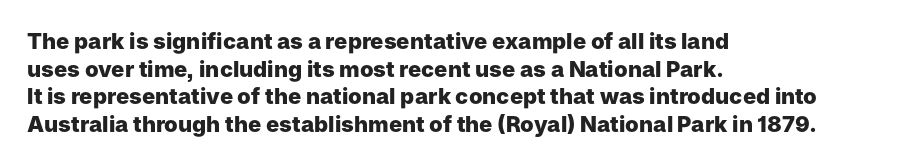
The image shows 22 px bold type, upright; set left-aligned, normal line spacing (1.26x), normal letter spacing, not underlined.
